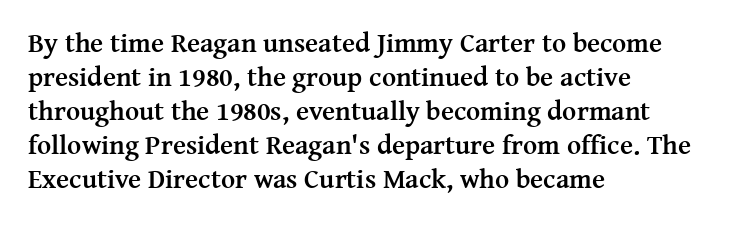
Q: Is the text bold? A: Yes.
Q: Is the text italic (slanted)? A: No, it is upright.
Q: Is the text underlined? A: No.
Q: How is the paragraph aligned? A: Left-aligned.
Q: Is the spacing between letters normal or unusually wide? A: Normal.
Q: Is the spacing between lines tight, normal or loose? A: Normal.
